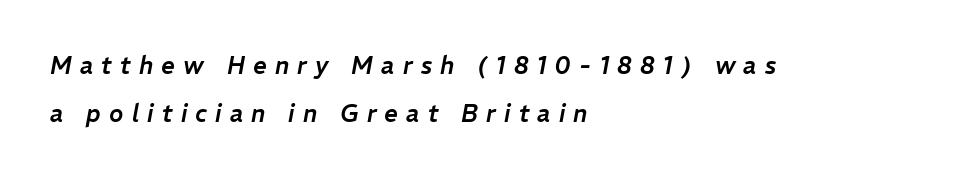
The image shows 24 px text type, italic (leaning right); set left-aligned, loose line spacing (2.0x), unusually wide letter spacing (+0.34 em), not underlined.
